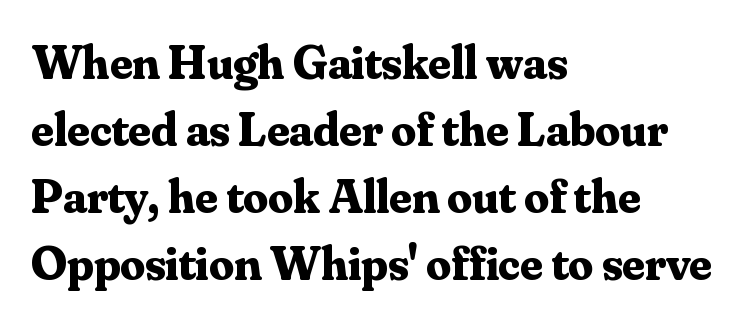
The letters carry serifs — small finishing strokes at the ends of their stems. Each letter keeps its own natural width here, so spacing adapts to shape. The rendering keeps characters at their native spacing. These lines were composed using upright roman letters. The passage shown is emphatically bold. Reading down the column, the eye jumps a familiar distance to each next line.
